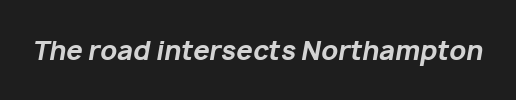
Q: Is the text bold? A: Yes.
Q: Is the text italic (slanted)? A: Yes, it leans right by about 10 degrees.
Q: Is the text underlined? A: No.
Q: Is the spacing between letters normal or unusually wide? A: Normal.
